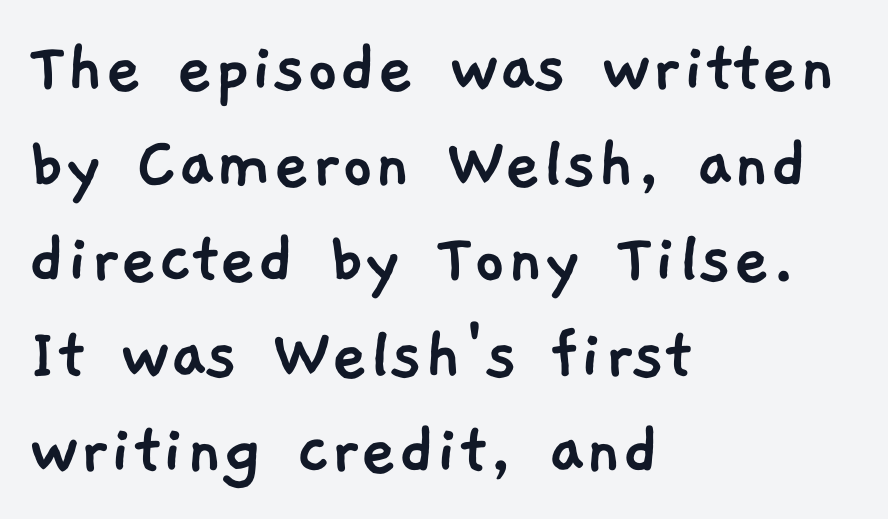
What stands out about the letter spacing? Nothing — it is the standard amount. Every row of glyphs begins at an identical x-position on the left. A bare baseline throughout the passage. The glyphs in this specimen are sans serif. You could not count columns in this text — the font is proportionally spaced.
